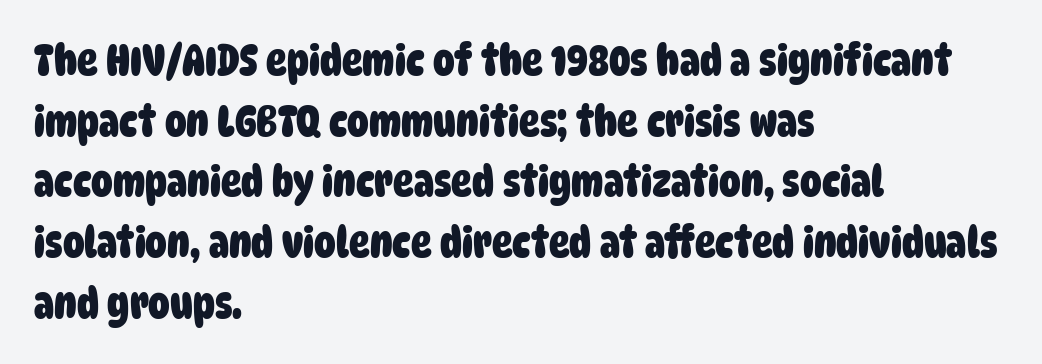
Look at the tracking — it's just the regular setting, nothing added. Nothing sits at the stroke ends, so this counts as sans-serif. The space between consecutive lines is moderate. Which margin do the lines hug? The left one — the right edge is uneven. The passage shown is not underscored anywhere. Character widths vary here, with narrow letters taking less room than wide ones.
